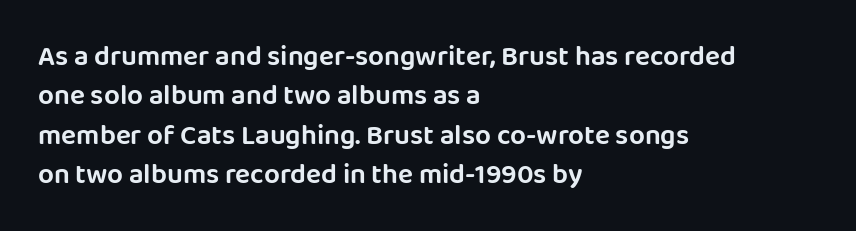
Characters follow at the spacing the type designer built in. Honestly, there is no underline to notice here at all. These lines are composed in type without serifs. You could not count columns in this text — the font is proportionally spaced. This sample uses an upright cut, with every glyph sitting square on the baseline.
